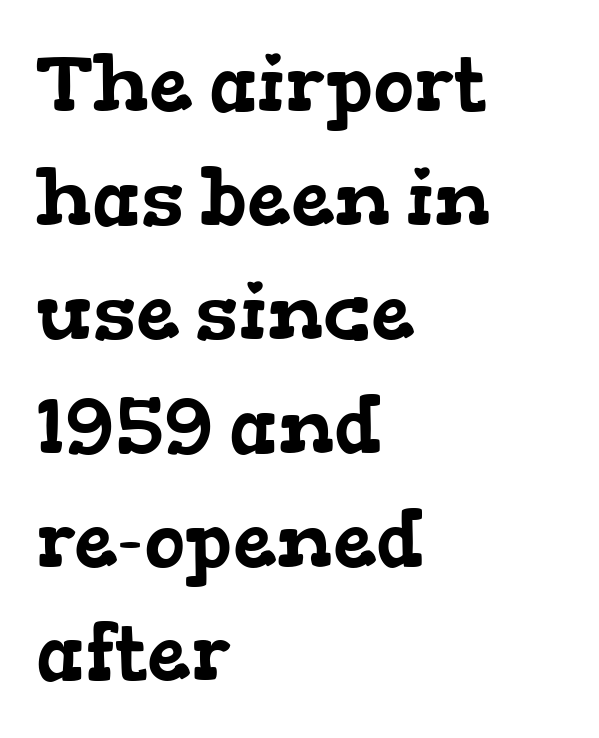
Q: Is the typeface a serif or a sans-serif typeface? A: Serif.
Q: Is the text underlined? A: No.
Q: How is the paragraph aligned? A: Left-aligned.
Q: Is the spacing between letters normal or unusually wide? A: Normal.
Q: Is the spacing between lines tight, normal or loose? A: Normal.
Q: Width (condensed, normal, or wide)? A: Wide.
Q: Stroke contrast? A: Low.
Q: x-height? A: Medium.
Q: Monospaced? A: No.
